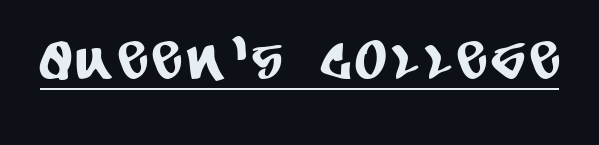
Is this a sans? Yes — the strokes have no serifs. Note the varied advance widths — an 'i' is clearly narrower than an 'm'. A baseline rule has been typeset under these characters.
